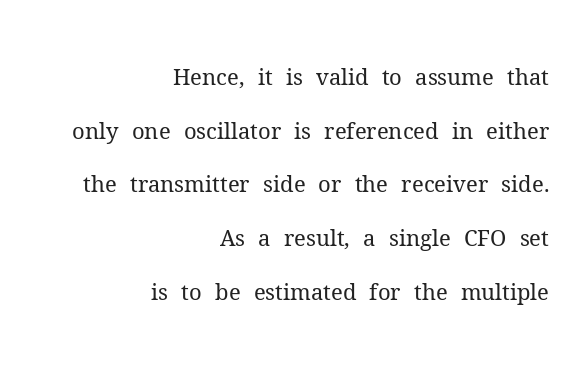
Q: Is the text bold? A: No.
Q: Is the text italic (slanted)? A: No, it is upright.
Q: Is the text underlined? A: No.
Q: How is the paragraph aligned? A: Right-aligned.
Q: Is the spacing between letters normal or unusually wide? A: Normal.
Q: Is the spacing between lines tight, normal or loose? A: Loose.
